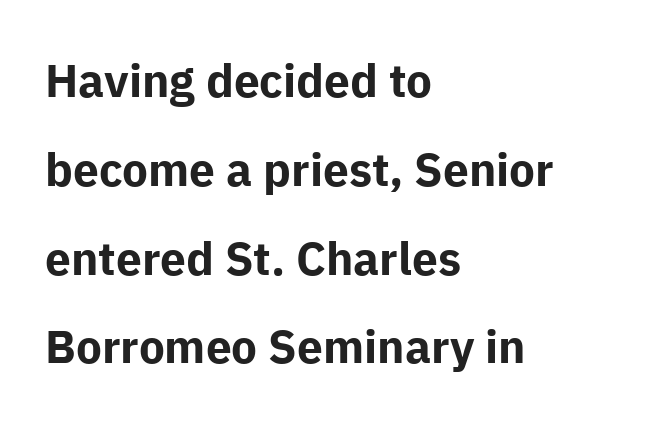
The ragged edge is on the right, which tells us the setting is flush left. Character widths vary here, with narrow letters taking less room than wide ones. The passage shown is not underscored anywhere. It's the straight-up-and-down kind of type. Line spacing here is loose.
